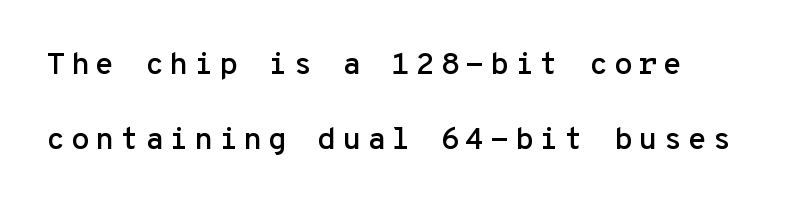
The image shows 31 px sans-serif type, upright, monospaced; set left-aligned, loose line spacing (2.43x), not underlined; low stroke contrast and a medium x-height.
